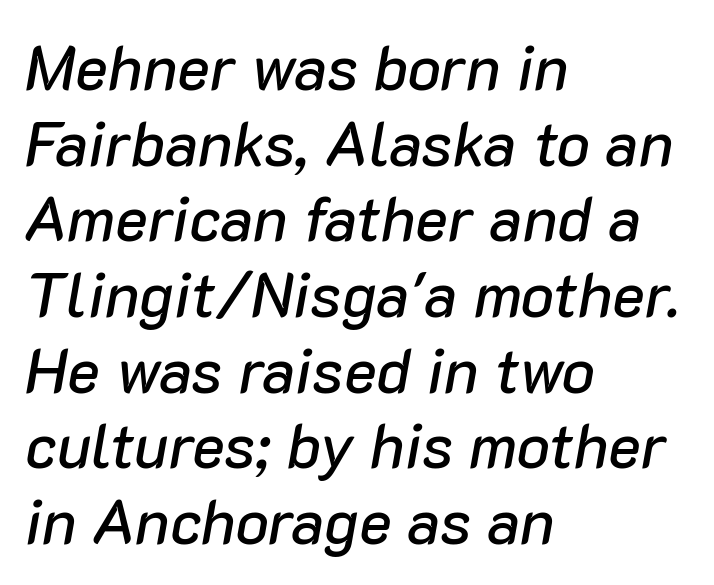
{"italic": "yes", "lean": "right", "slant_degrees": 10, "width": "normal", "stroke_contrast": "low", "x_height": "medium", "monospaced": "no", "underline": "no", "align": "left", "line_spacing_ratio": 1.22, "letter_spacing": "normal", "letter_spacing_em": 0.0, "glyph_px": 62}
